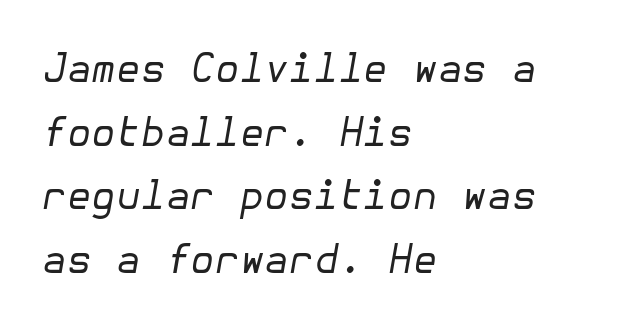
The lines in this sample share a left origin and differ only in where they stop. Baseline-to-baseline distance is the conventional proportion of letter height. The weight would be labelled regular, book, light, or lighter still. You can tell it's italic because the verticals aren't actually vertical.
